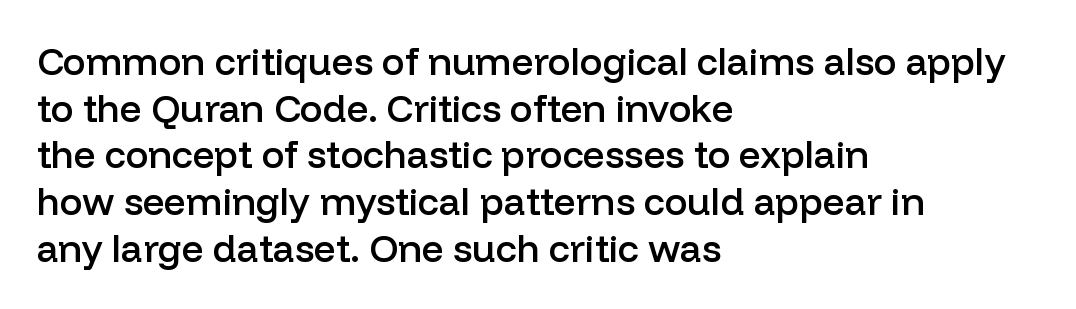
A sans-serif font was chosen for this passage. Firm but not heavy-handed strokes: this text is semibold. Anything drawn beneath the words? Only blank space. How are the letters spaced? Ordinarily, with no added tracking. Line starts are locked; line ends wander. Style check: upright.
